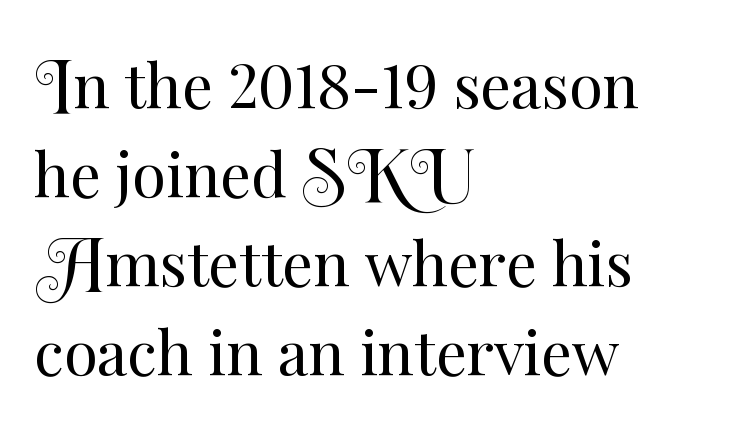
The rendering uses a moderate line-height, typical for paragraphs. Anything drawn beneath the words? Only blank space. The type sits square on the baseline with zero lean. On a weight scale, this lands at 450 or below.
